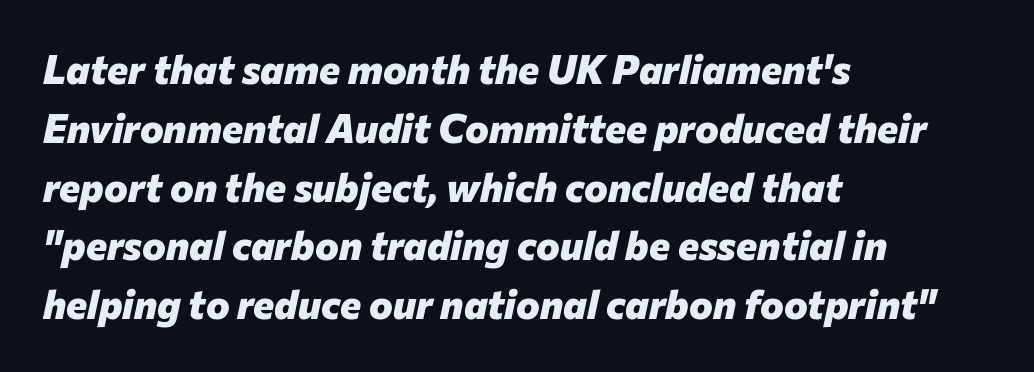
Q: Is the text bold? A: Yes.
Q: Is the text italic (slanted)? A: Yes, it leans right by about 12 degrees.
Q: Is the text underlined? A: No.
Q: How is the paragraph aligned? A: Left-aligned.
Q: Is the spacing between letters normal or unusually wide? A: Normal.
Q: Is the spacing between lines tight, normal or loose? A: Normal.
Q: Width (condensed, normal, or wide)? A: Normal.
Q: Stroke contrast? A: Low.
Q: x-height? A: Medium.
Q: Monospaced? A: No.
